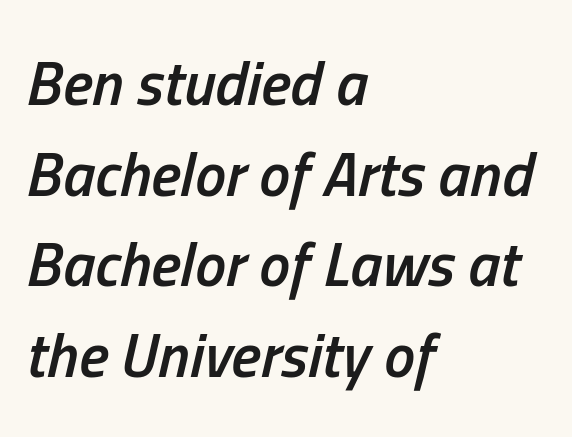
The image shows 62 px semibold, condensed type, italic (leaning right); set left-aligned, normal line spacing (1.46x), normal letter spacing, not underlined; low stroke contrast and a medium x-height.
